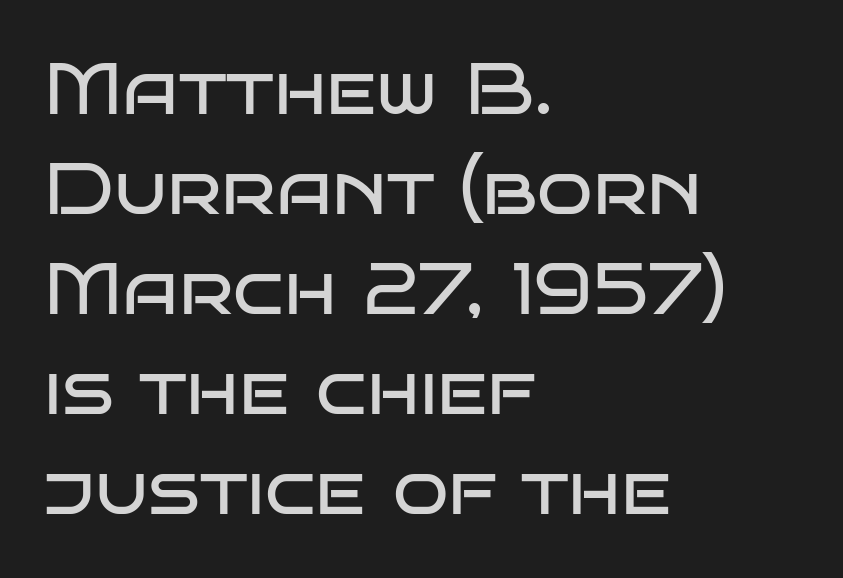
Q: Is the text bold? A: No.
Q: Is the text italic (slanted)? A: No, it is upright.
Q: Is the typeface a serif or a sans-serif typeface? A: Sans-serif.
Q: Is the text underlined? A: No.
Q: How is the paragraph aligned? A: Left-aligned.
Q: Is the spacing between letters normal or unusually wide? A: Normal.
Q: Is the spacing between lines tight, normal or loose? A: Normal.
Q: Width (condensed, normal, or wide)? A: Wide.
Q: Stroke contrast? A: Low.
Q: x-height? A: Large.
Q: Monospaced? A: No.
